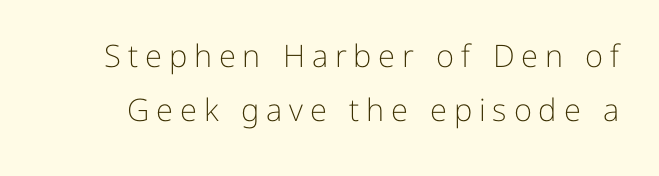
The image shows 31 px light sans-serif type, upright; set line spacing 1.74x, unusually wide letter spacing (+0.22 em), not underlined; low stroke contrast and a medium x-height.
